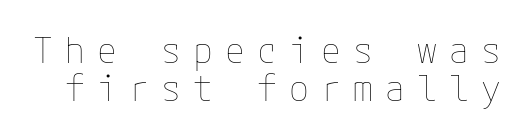
The image shows 36 px thin type, upright; set tight line spacing (1.05x), unusually wide letter spacing (+0.34 em), not underlined; low stroke contrast and a medium x-height.
